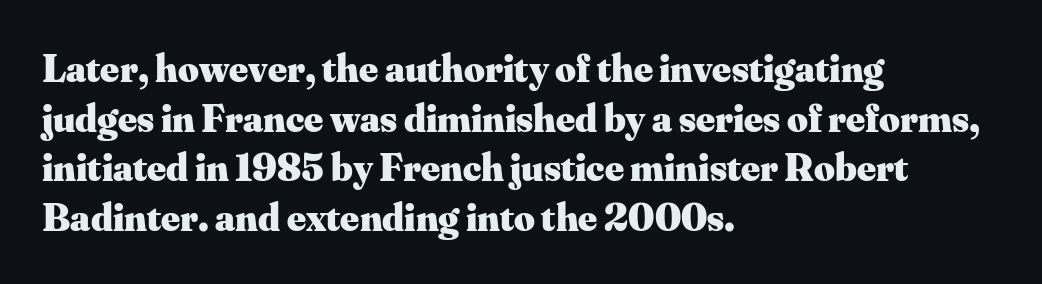
Q: Is the text bold? A: Yes.
Q: Is the text italic (slanted)? A: No, it is upright.
Q: Is the typeface a serif or a sans-serif typeface? A: Serif.
Q: Is the text underlined? A: No.
Q: How is the paragraph aligned? A: Left-aligned.
Q: Is the spacing between letters normal or unusually wide? A: Normal.
Q: Width (condensed, normal, or wide)? A: Normal.
Q: Stroke contrast? A: Medium.
Q: x-height? A: Small.
Q: Monospaced? A: No.
